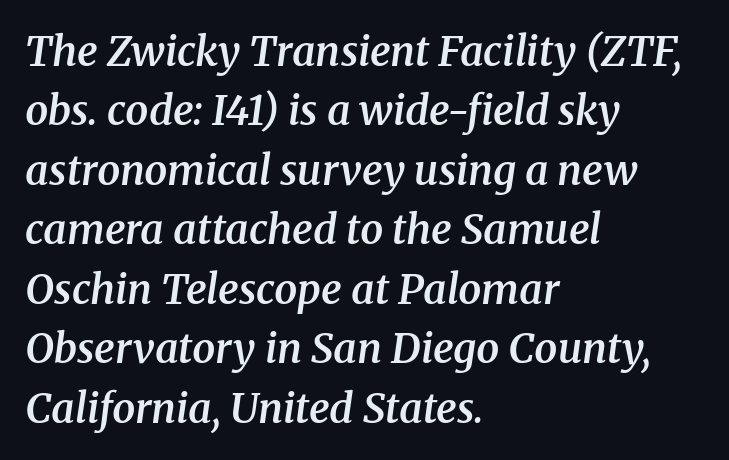
The passage shown has conventional tracking throughout. Do the characters align in a grid? No, the font is proportional. Letters rest on an invisible, unmarked baseline. Horizontal bands of white between lines are of average thickness. Weight check: semibold — heavier than regular, not quite bold. A typesetter would label this face a serif.
